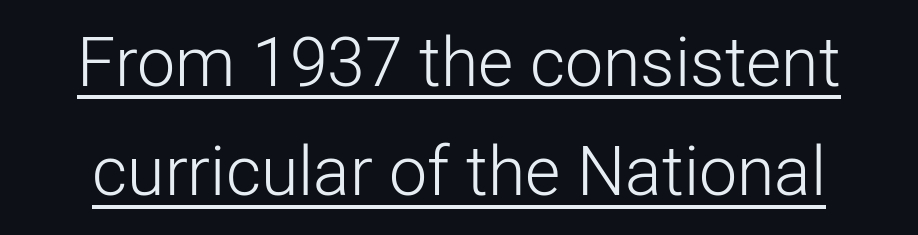
Q: Is the text bold? A: No.
Q: Is the text italic (slanted)? A: No, it is upright.
Q: Is the typeface a serif or a sans-serif typeface? A: Sans-serif.
Q: Is the text underlined? A: Yes.
Q: Is the spacing between letters normal or unusually wide? A: Normal.
Q: Is the spacing between lines tight, normal or loose? A: Normal.
Q: Width (condensed, normal, or wide)? A: Normal.
Q: Stroke contrast? A: Low.
Q: x-height? A: Medium.
Q: Monospaced? A: No.
